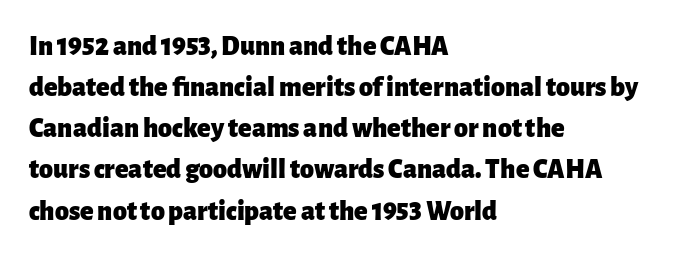
Q: Is the text bold? A: Yes.
Q: Is the text italic (slanted)? A: No, it is upright.
Q: Is the typeface a serif or a sans-serif typeface? A: Sans-serif.
Q: Is the text underlined? A: No.
Q: How is the paragraph aligned? A: Left-aligned.
Q: Is the spacing between letters normal or unusually wide? A: Normal.
Q: Is the spacing between lines tight, normal or loose? A: Normal.
Q: Width (condensed, normal, or wide)? A: Normal.
Q: Stroke contrast? A: Low.
Q: x-height? A: Medium.
Q: Monospaced? A: No.
